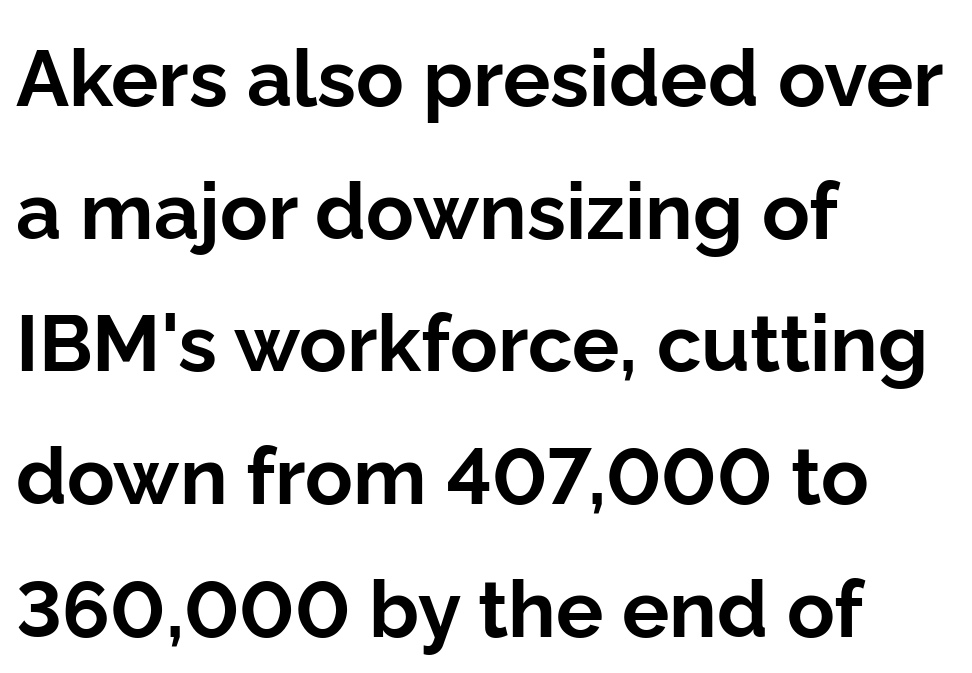
Q: Is the text bold? A: Yes.
Q: Is the text italic (slanted)? A: No, it is upright.
Q: Is the typeface a serif or a sans-serif typeface? A: Sans-serif.
Q: Is the text underlined? A: No.
Q: How is the paragraph aligned? A: Left-aligned.
Q: Is the spacing between letters normal or unusually wide? A: Normal.
Q: Is the spacing between lines tight, normal or loose? A: Normal.
Q: Width (condensed, normal, or wide)? A: Normal.
Q: Stroke contrast? A: Low.
Q: x-height? A: Medium.
Q: Monospaced? A: No.
